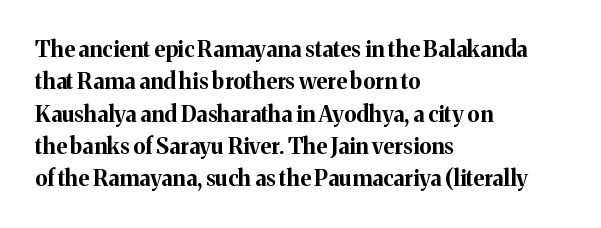
{"italic": "no", "bold": "yes", "underline": "no", "align": "left", "line_spacing": "normal", "line_spacing_ratio": 1.47, "letter_spacing": "normal", "letter_spacing_em": 0.0, "glyph_px": 22}
